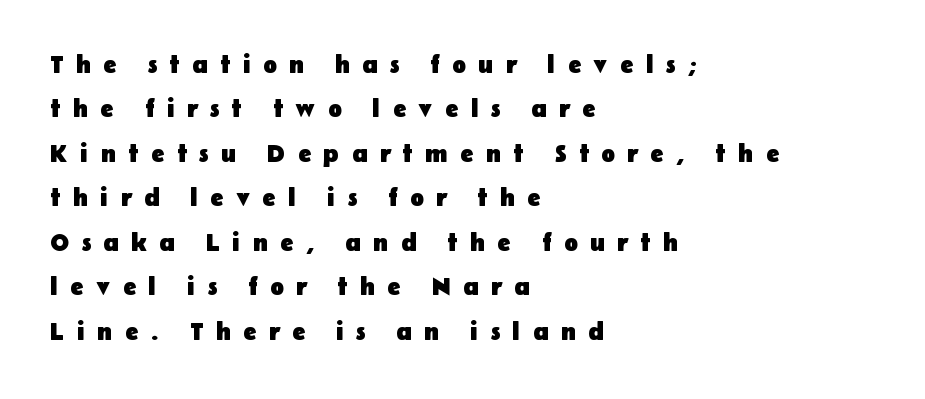
The image shows 25 px bold type, upright; set left-aligned, line spacing 1.78x, unusually wide letter spacing (+0.49 em), not underlined.
